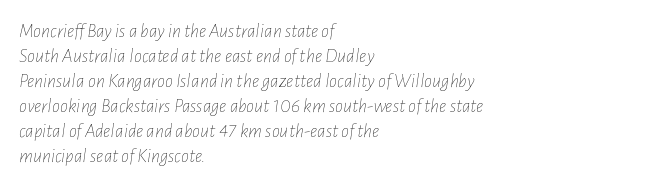
Q: Is the text bold? A: No.
Q: Is the text italic (slanted)? A: Yes, it leans right by about 7 degrees.
Q: Is the text underlined? A: No.
Q: How is the paragraph aligned? A: Left-aligned.
Q: Is the spacing between letters normal or unusually wide? A: Normal.
Q: Is the spacing between lines tight, normal or loose? A: Normal.
